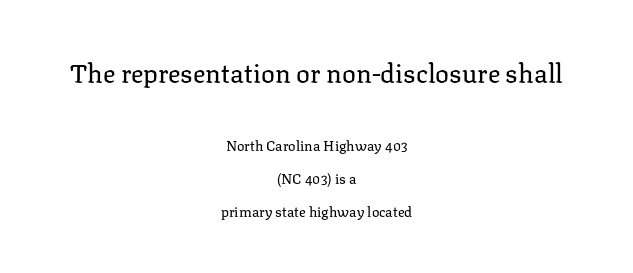
Q: Is the text bold? A: No.
Q: Is the text italic (slanted)? A: No, it is upright.
Q: Is the text underlined? A: No.
Q: How is the paragraph aligned? A: Centered.
Q: Is the spacing between letters normal or unusually wide? A: Normal.
Q: Is the spacing between lines tight, normal or loose? A: Loose.
Q: Which block of text is set in a larger size, the first (top) or the second (bottom)? A: The first (top) one.
